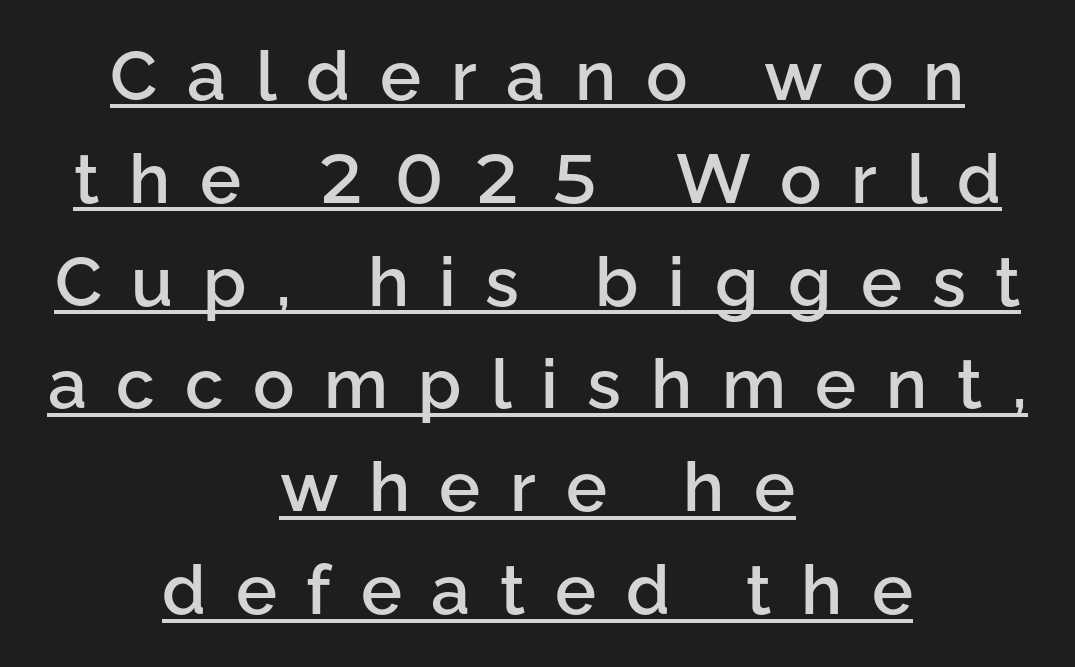
Q: Is the text bold? A: Semi-bold.
Q: Is the text italic (slanted)? A: No, it is upright.
Q: Is the typeface a serif or a sans-serif typeface? A: Sans-serif.
Q: Is the text underlined? A: Yes.
Q: How is the paragraph aligned? A: Centered.
Q: Is the spacing between letters normal or unusually wide? A: Unusually wide.
Q: Is the spacing between lines tight, normal or loose? A: Normal.
Q: Width (condensed, normal, or wide)? A: Normal.
Q: Stroke contrast? A: Low.
Q: x-height? A: Medium.
Q: Monospaced? A: No.
